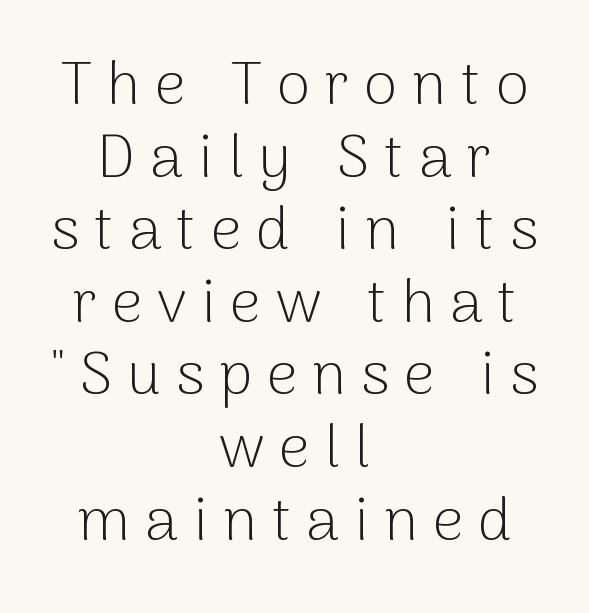
Q: Is the text bold? A: No.
Q: Is the text italic (slanted)? A: No, it is upright.
Q: Is the typeface a serif or a sans-serif typeface? A: Sans-serif.
Q: Is the text underlined? A: No.
Q: How is the paragraph aligned? A: Centered.
Q: Is the spacing between letters normal or unusually wide? A: Unusually wide.
Q: Width (condensed, normal, or wide)? A: Normal.
Q: Stroke contrast? A: Low.
Q: x-height? A: Medium.
Q: Monospaced? A: No.
